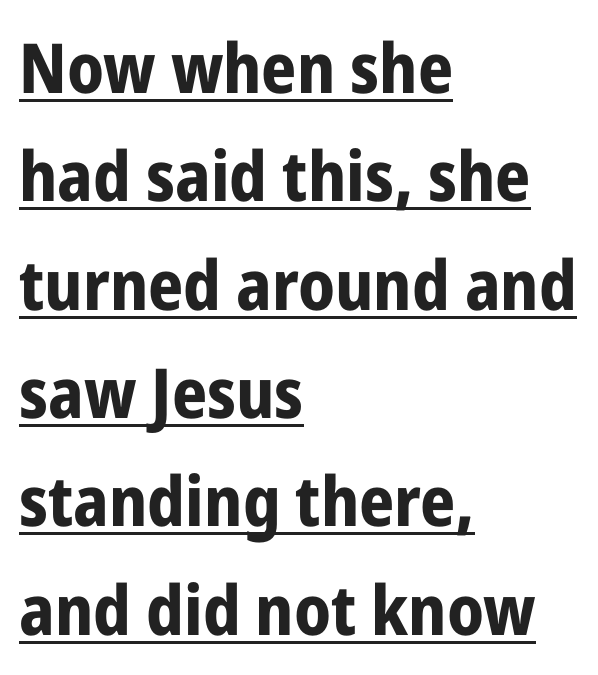
The image shows 69 px bold, condensed sans-serif type, upright; set left-aligned, normal line spacing (1.57x), normal letter spacing, underlined; low stroke contrast and a medium x-height.
